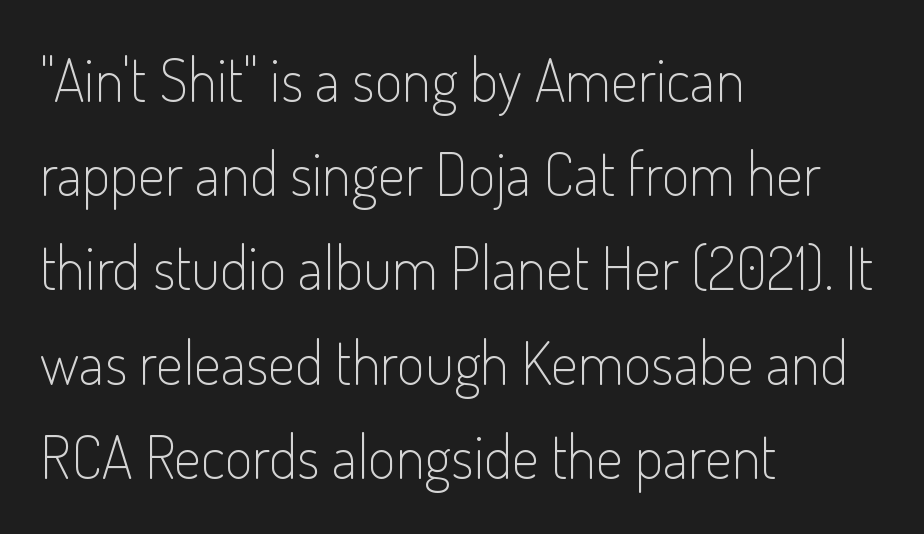
The image shows 60 px light, condensed sans-serif type, upright; set left-aligned, normal line spacing (1.57x), normal letter spacing, not underlined; low stroke contrast and a small x-height.
